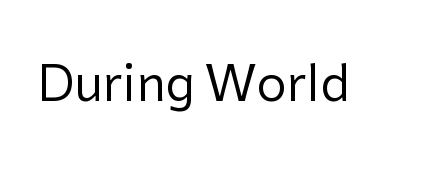
Observe the absence of serifs on each vertical stroke in this sample. The passage shown has conventional tracking throughout. Every character sits straight up, as roman type does. No letter is thick-stroked: the sample isn't bold. Think of a printed novel: that variable character pitch is what you see here. The area under the type is left untouched.
